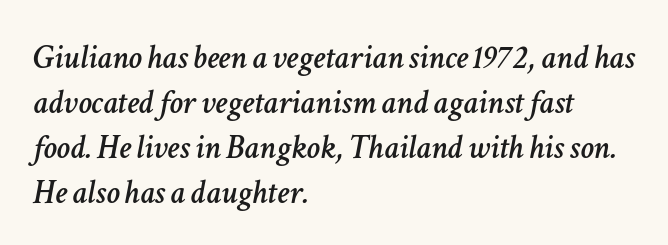
{"italic": "yes", "lean": "right", "slant_degrees": 11, "width": "normal", "stroke_contrast": "low", "x_height": "medium", "monospaced": "no", "underline": "no", "align": "left", "line_spacing": "normal", "line_spacing_ratio": 1.32, "letter_spacing": "normal", "letter_spacing_em": 0.0, "glyph_px": 34}
